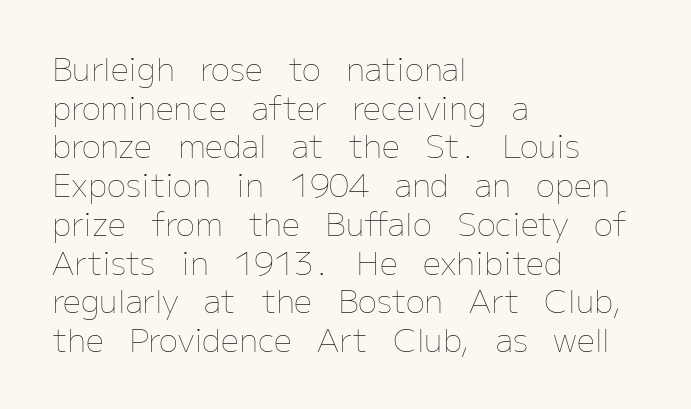
The lettering holds an erect, upright posture throughout. The horizontal fit of the characters is conventional and even. You could not count columns in this text — the font is proportionally spaced. The glyphs are unaccompanied by any horizontal stroke below them. Teacher's note: observe the even left margin — that is flush-left alignment. Weight: in the light-to-regular range.
